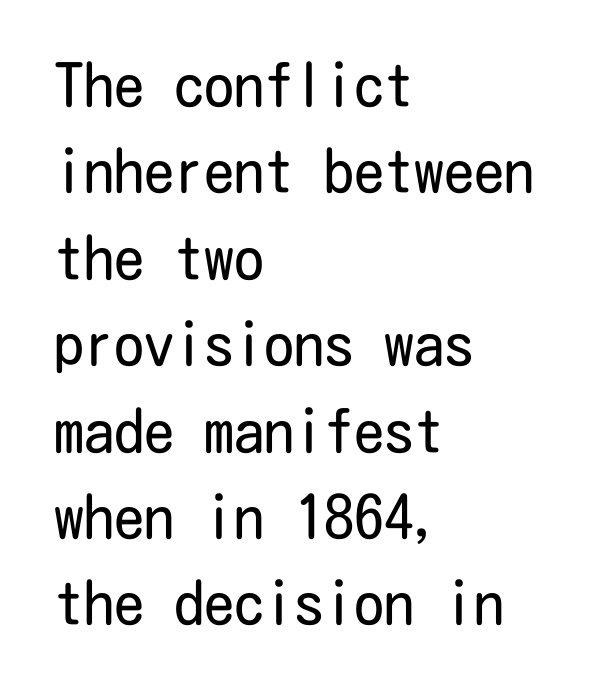
Look at the bottom of the vertical strokes: they stop flat, with no serifs. Rendered with straight, roman letterforms. Glance below the letters and you will spot only blank space. Line spacing here is normal. In CSS terms this would be text-align: left. You could call the tracking neutral — neither tight nor loose.
